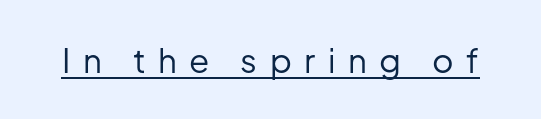
Q: Is the text bold? A: No.
Q: Is the text italic (slanted)? A: No, it is upright.
Q: Is the typeface a serif or a sans-serif typeface? A: Sans-serif.
Q: Is the text underlined? A: Yes.
Q: Is the spacing between letters normal or unusually wide? A: Unusually wide.
Q: Width (condensed, normal, or wide)? A: Normal.
Q: Stroke contrast? A: Low.
Q: x-height? A: Medium.
Q: Monospaced? A: No.
